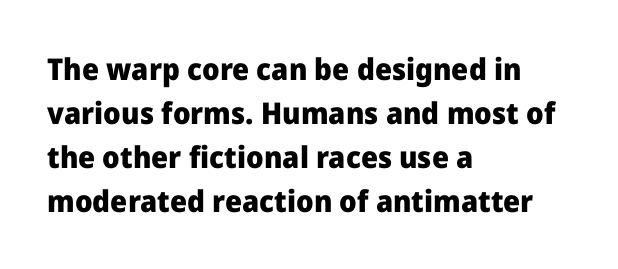
Q: Is the text bold? A: Yes.
Q: Is the text italic (slanted)? A: No, it is upright.
Q: Is the typeface a serif or a sans-serif typeface? A: Sans-serif.
Q: Is the text underlined? A: No.
Q: How is the paragraph aligned? A: Left-aligned.
Q: Is the spacing between letters normal or unusually wide? A: Normal.
Q: Is the spacing between lines tight, normal or loose? A: Normal.
Q: Width (condensed, normal, or wide)? A: Normal.
Q: Stroke contrast? A: Low.
Q: x-height? A: Medium.
Q: Monospaced? A: No.
